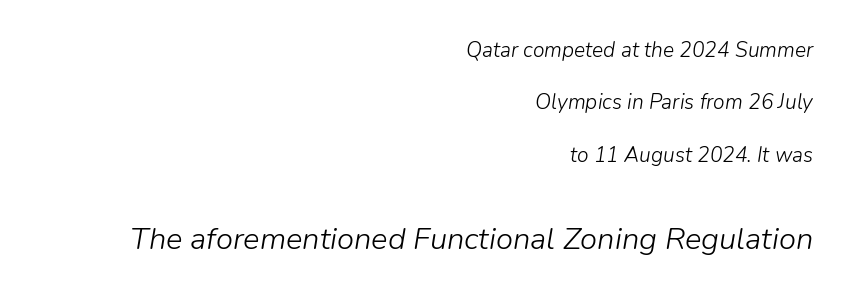
Q: Is the text bold? A: No.
Q: Is the text italic (slanted)? A: Yes, it leans right by about 9 degrees.
Q: Is the text underlined? A: No.
Q: How is the paragraph aligned? A: Right-aligned.
Q: Is the spacing between letters normal or unusually wide? A: Normal.
Q: Is the spacing between lines tight, normal or loose? A: Loose.
Q: Which block of text is set in a larger size, the first (top) or the second (bottom)? A: The second (bottom) one.
Q: Width (condensed, normal, or wide)? A: Normal.
Q: Stroke contrast? A: Low.
Q: x-height? A: Medium.
Q: Monospaced? A: No.
